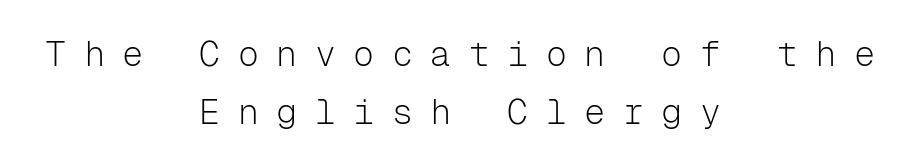
{"serif": "no", "italic": "no", "bold": "no", "weight": "light", "width": "normal", "stroke_contrast": "low", "x_height": "medium", "monospaced": "yes", "underline": "no", "align": "center", "line_spacing": "normal", "line_spacing_ratio": 1.66, "letter_spacing": "wide", "letter_spacing_em": 0.5, "glyph_px": 35}
